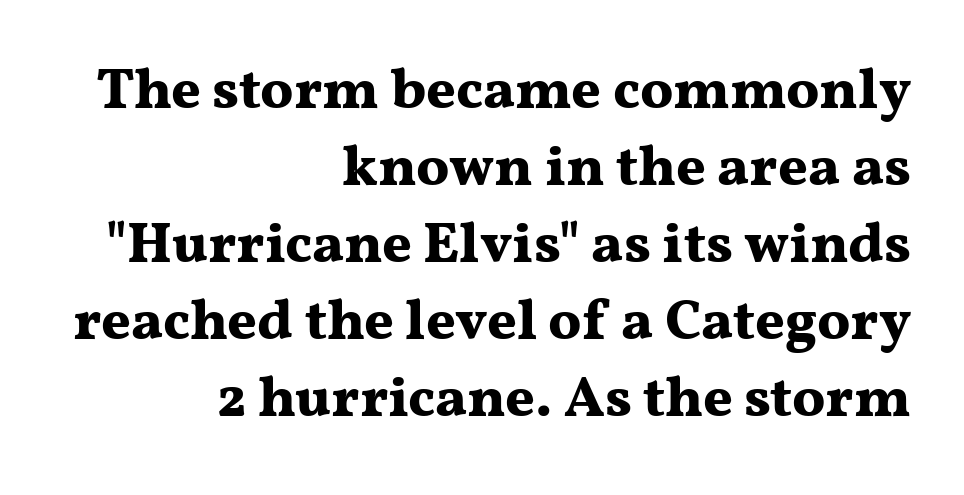
If you measured baseline to baseline, you'd find a middling distance. Only glyphs here, with clear space below each row. The passage shown is emphatically bold. The axis of the letterforms is exactly vertical.
